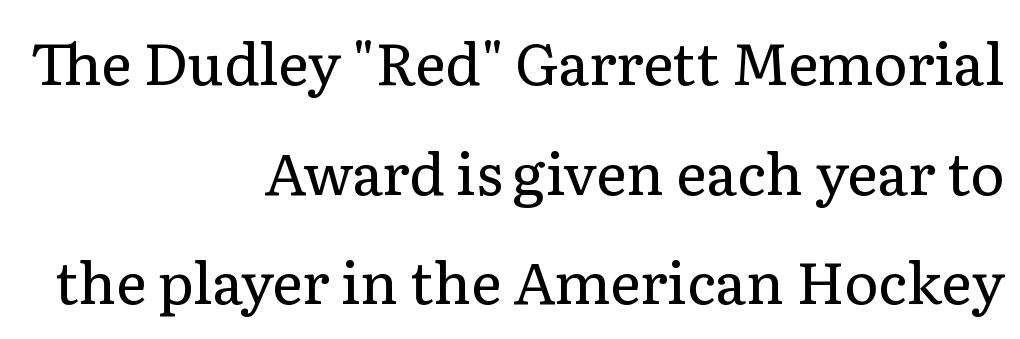
{"serif": "yes", "italic": "no", "bold": "no", "weight": "regular", "width": "normal", "stroke_contrast": "low", "x_height": "medium", "monospaced": "no", "underline": "no", "align": "right", "line_spacing_ratio": 1.89, "letter_spacing": "normal", "letter_spacing_em": 0.0, "glyph_px": 58}
